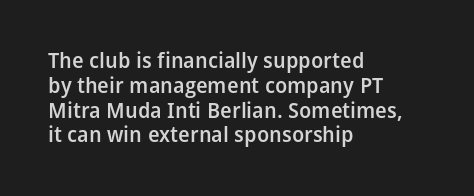
Q: Is the text bold? A: Semi-bold.
Q: Is the text italic (slanted)? A: No, it is upright.
Q: Is the text underlined? A: No.
Q: How is the paragraph aligned? A: Left-aligned.
Q: Is the spacing between letters normal or unusually wide? A: Normal.
